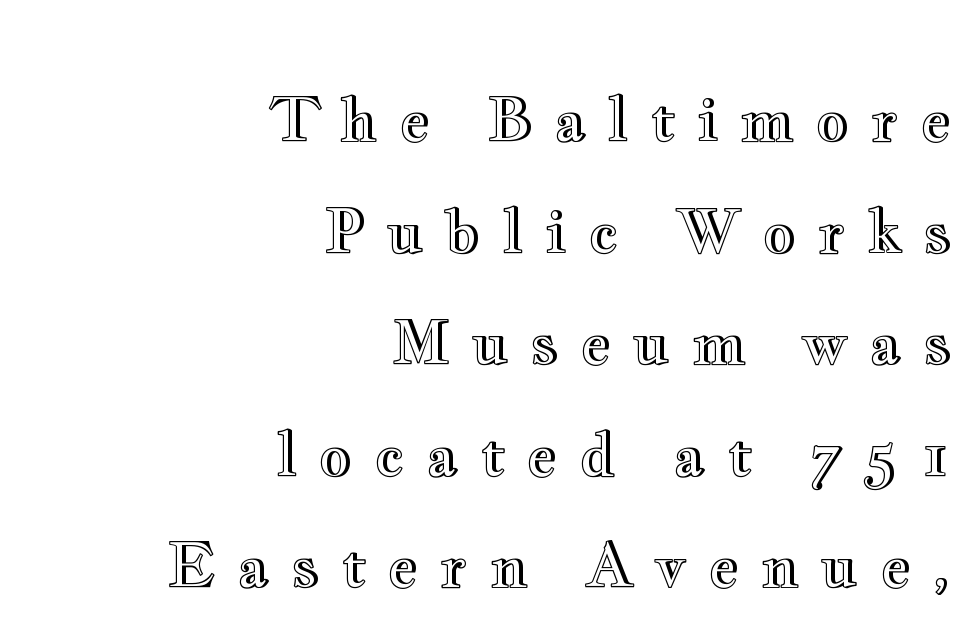
Q: Is the text italic (slanted)? A: No, it is upright.
Q: Is the text underlined? A: No.
Q: How is the paragraph aligned? A: Right-aligned.
Q: Is the spacing between letters normal or unusually wide? A: Unusually wide.
Q: Width (condensed, normal, or wide)? A: Wide.
Q: x-height? A: Small.
Q: Monospaced? A: No.
